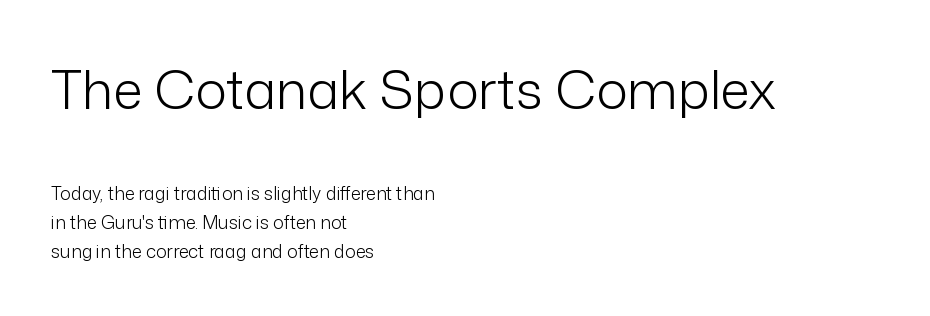
The letters advance in unequal steps, a hallmark of proportional type. The letters carry no serifs — their stems end cleanly without finishing strokes. This sample uses plain, unmodified letter spacing. The zone under the glyphs is completely vacant. The earlier block is typeset at a bigger size than the later block.
